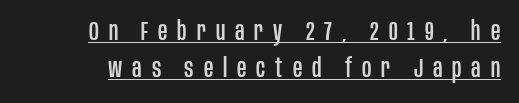
This block has exactly the height ordinary leading produces. You could only call the tracking loose — the letters float apart. You can see a thin bar hugging the bottom of the glyphs. Posture: vertical.
